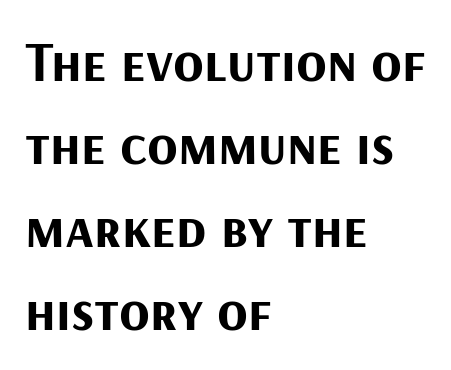
The image shows 56 px bold sans-serif type, upright; set left-aligned, normal line spacing (1.48x), normal letter spacing, not underlined; medium stroke contrast and a medium x-height.
